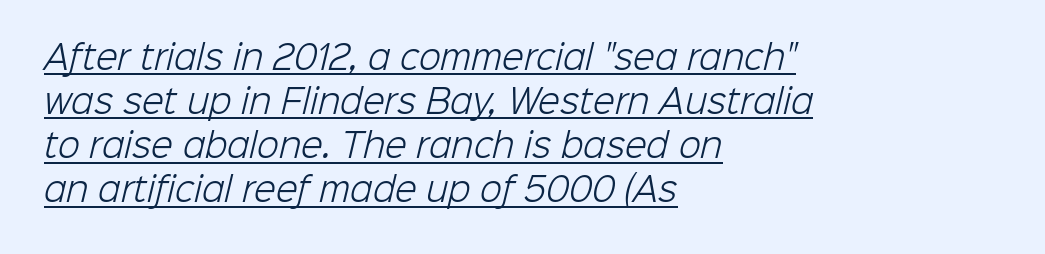
The image shows 32 px light sans-serif type; set left-aligned, normal line spacing (1.38x), normal letter spacing, underlined; low stroke contrast and a medium x-height.
